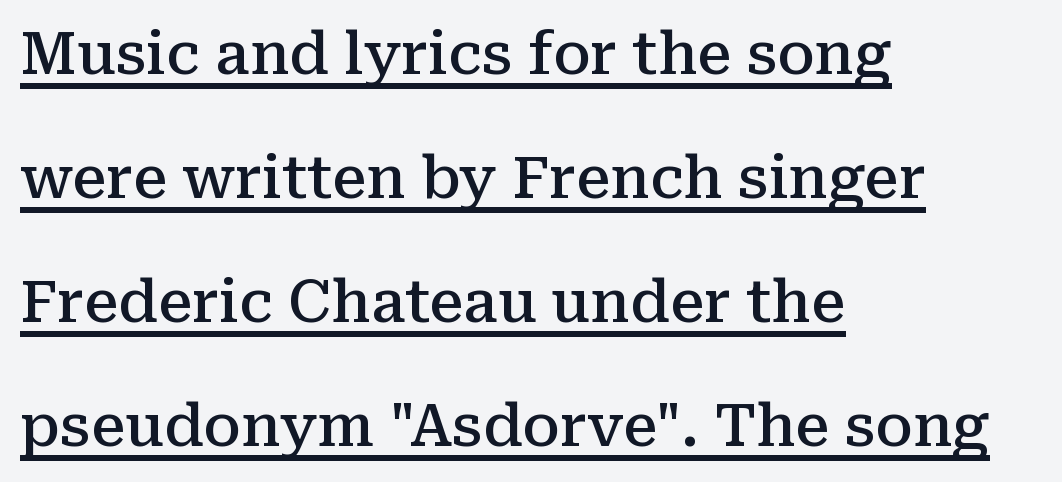
The image shows 58 px semibold serif type, upright; set left-aligned, loose line spacing (2.14x), normal letter spacing, underlined; medium stroke contrast and a medium x-height.
